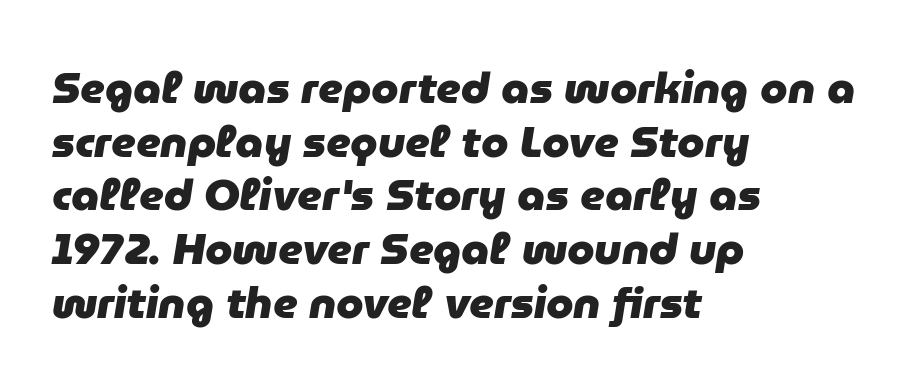
The image shows 44 px heavy type, italic (leaning right); set left-aligned, line spacing 1.22x, normal letter spacing, not underlined; low stroke contrast and a medium x-height.
